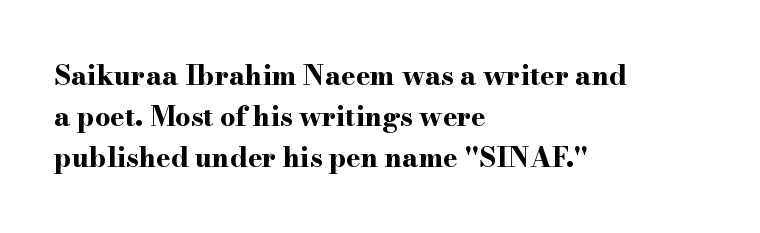
{"italic": "no", "bold": "yes", "underline": "no", "align": "left", "line_spacing": "normal", "line_spacing_ratio": 1.52, "letter_spacing": "normal", "letter_spacing_em": 0.0, "glyph_px": 27}
